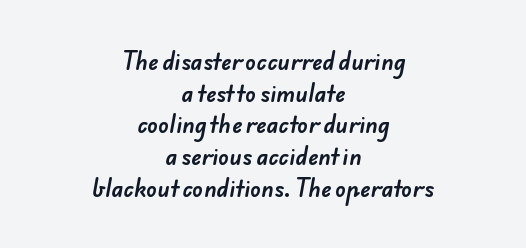
Q: Is the text underlined? A: No.
Q: How is the paragraph aligned? A: Centered.
Q: Is the spacing between letters normal or unusually wide? A: Normal.
Q: Is the spacing between lines tight, normal or loose? A: Normal.
